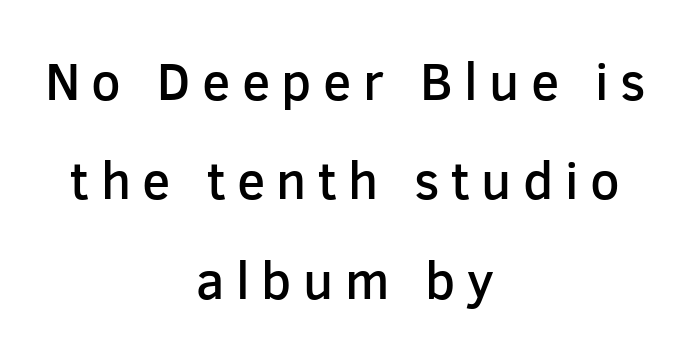
Is this a fixed-width face? No — the glyphs have proportional, varying widths. Each glyph is drawn with semibold strokes, heavier than normal yet not fully bold. This is sans-serif lettering, the kind often seen on screens and signage. Centered paragraph, ragged on both sides. Do the letters lean? They stand straight.
